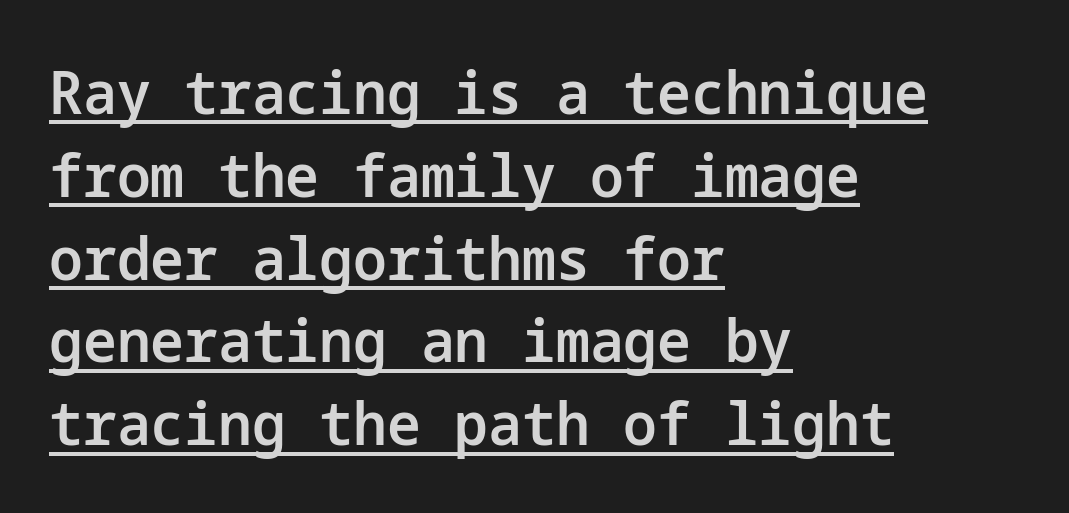
{"serif": "no", "italic": "no", "bold": "semi", "weight": "semibold", "width": "normal", "stroke_contrast": "low", "x_height": "medium", "underline": "yes", "align": "left", "line_spacing": "normal", "line_spacing_ratio": 1.38, "letter_spacing": "normal", "letter_spacing_em": 0.0, "glyph_px": 60}
